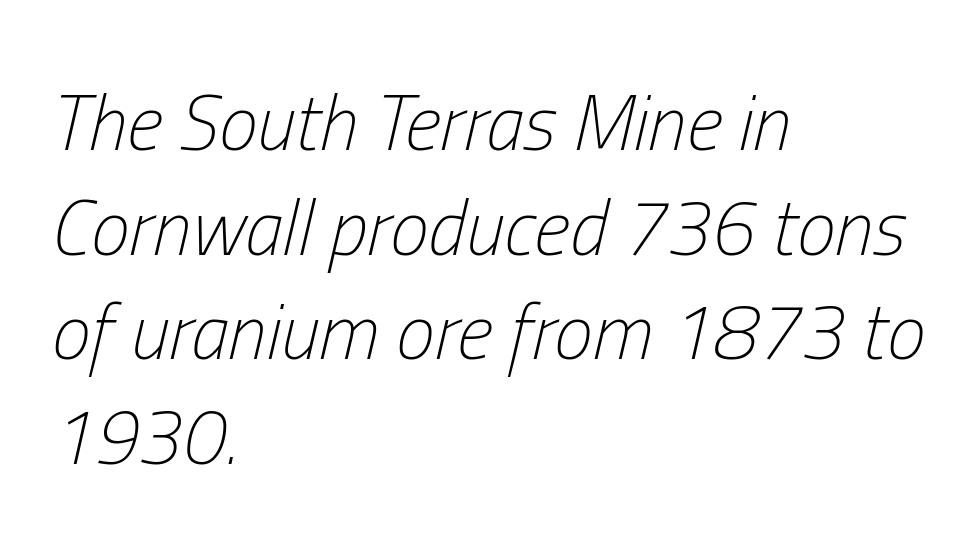
Characters are canted at an angle relative to the baseline's perpendicular. The passage shown has conventional tracking throughout. The cut favours lightness, reaching ordinary text weight at its darkest. Successive baselines arrive at the customary interval.
